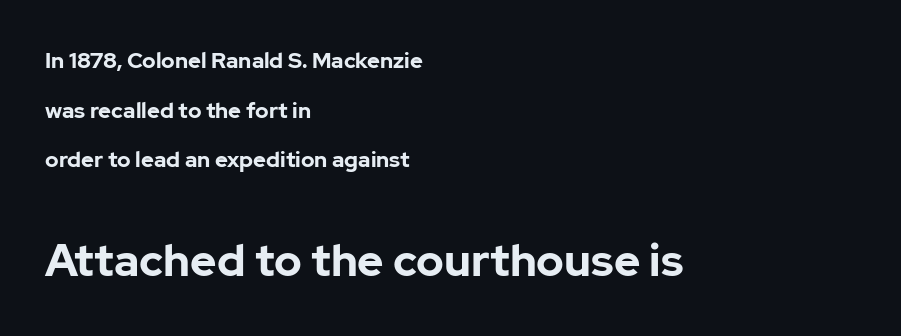
Rule under the text: the space is simply empty. Students, note that the glyphs here touch the page at normal intervals. Do the characters align in a grid? No, the font is proportional. Reading down the column, the eye jumps a long way to each next line.
